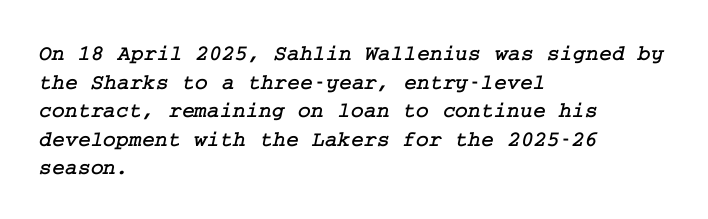
The image shows 22 px text type; set left-aligned, normal line spacing (1.3x), normal letter spacing, not underlined.
